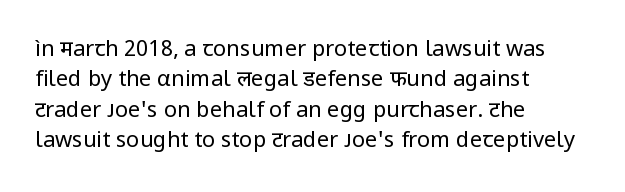
{"italic": "no", "bold": "no", "underline": "no", "align": "left", "line_spacing": "normal", "line_spacing_ratio": 1.38, "letter_spacing": "normal", "letter_spacing_em": 0.0, "glyph_px": 22}
